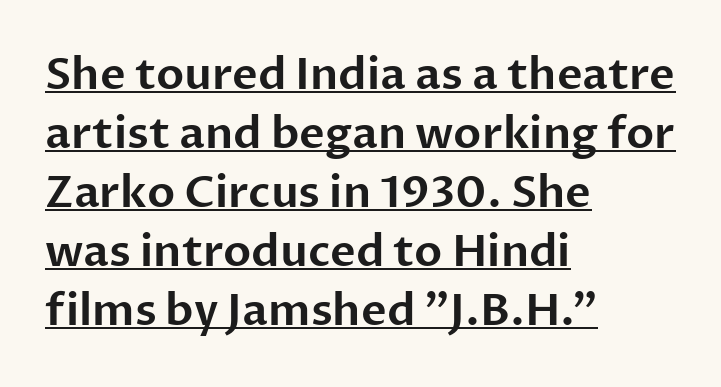
Q: Is the text italic (slanted)? A: No, it is upright.
Q: Is the typeface a serif or a sans-serif typeface? A: Sans-serif.
Q: Is the text underlined? A: Yes.
Q: How is the paragraph aligned? A: Left-aligned.
Q: Is the spacing between letters normal or unusually wide? A: Normal.
Q: Is the spacing between lines tight, normal or loose? A: Normal.
Q: Width (condensed, normal, or wide)? A: Normal.
Q: Stroke contrast? A: Low.
Q: x-height? A: Medium.
Q: Monospaced? A: No.
